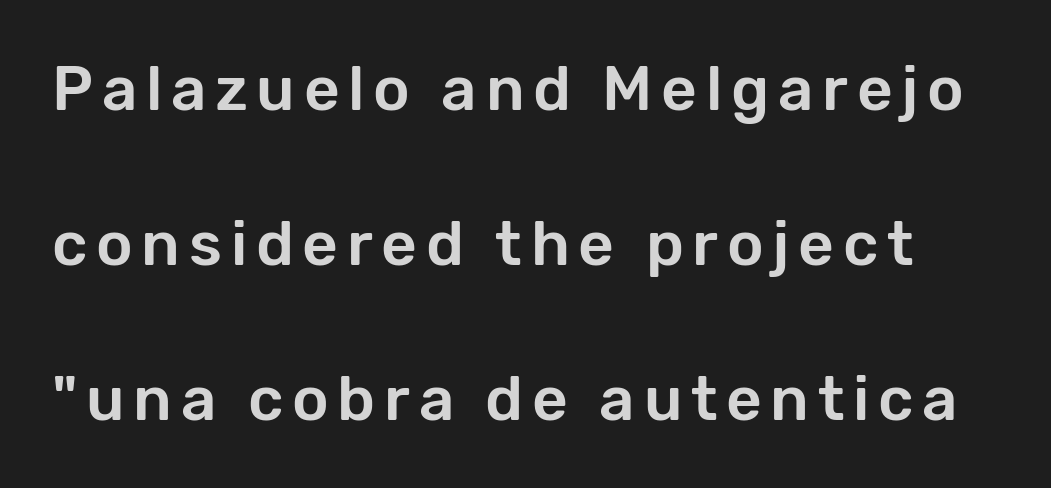
The image shows 62 px sans-serif type, upright; set loose line spacing (2.5x), not underlined; low stroke contrast and a medium x-height.
